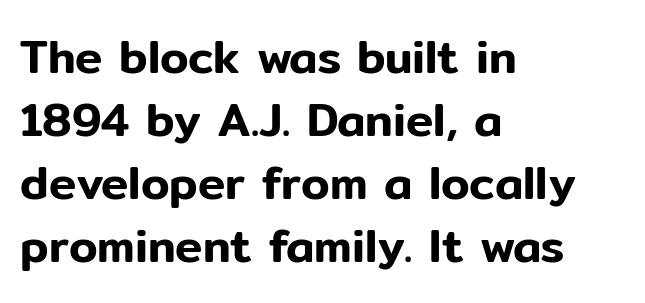
{"serif": "no", "italic": "no", "width": "normal", "stroke_contrast": "low", "x_height": "medium", "monospaced": "no", "underline": "no", "align": "left", "line_spacing": "normal", "line_spacing_ratio": 1.37, "letter_spacing": "normal", "letter_spacing_em": 0.0, "glyph_px": 46}
